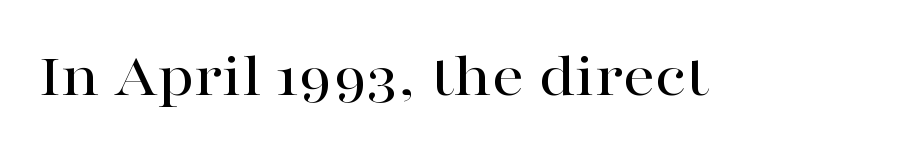
Q: Is the text italic (slanted)? A: No, it is upright.
Q: Is the typeface a serif or a sans-serif typeface? A: Serif.
Q: Is the text underlined? A: No.
Q: Is the spacing between letters normal or unusually wide? A: Normal.
Q: Width (condensed, normal, or wide)? A: Wide.
Q: Stroke contrast? A: High.
Q: x-height? A: Medium.
Q: Monospaced? A: No.
